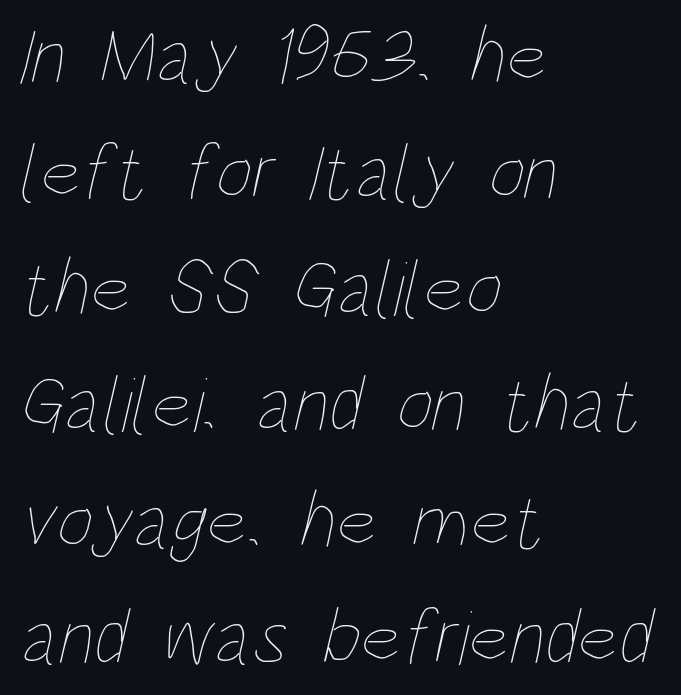
Q: Is the text bold? A: No.
Q: Is the text underlined? A: No.
Q: How is the paragraph aligned? A: Left-aligned.
Q: Is the spacing between letters normal or unusually wide? A: Normal.
Q: Is the spacing between lines tight, normal or loose? A: Normal.
Q: Width (condensed, normal, or wide)? A: Condensed.
Q: Stroke contrast? A: Low.
Q: x-height? A: Large.
Q: Monospaced? A: No.
